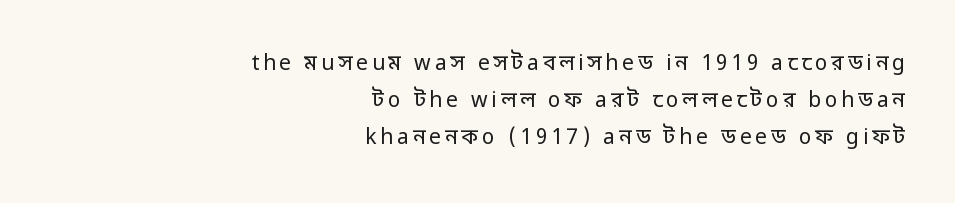
The image shows 21 px text type, upright; set right-aligned, line spacing 1.76x, not underlined.
